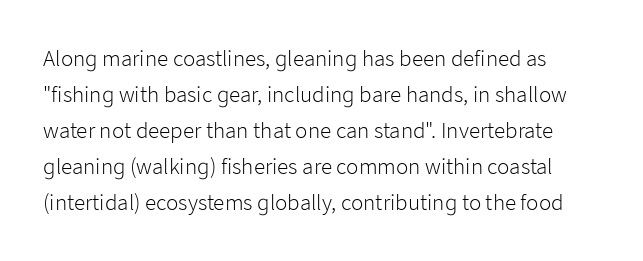
The image shows 23 px text type, upright; set normal line spacing (1.57x), normal letter spacing, not underlined.
